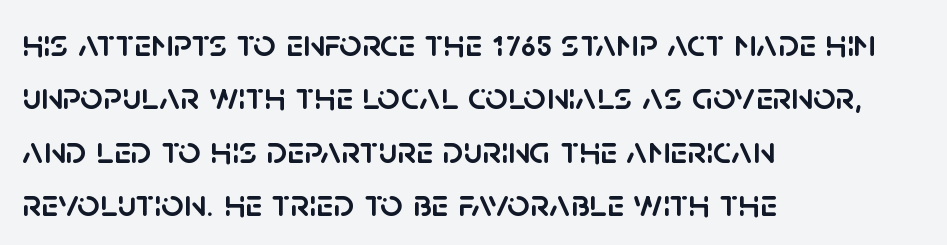
Q: Is the text italic (slanted)? A: No, it is upright.
Q: Is the typeface a serif or a sans-serif typeface? A: Sans-serif.
Q: Is the text underlined? A: No.
Q: How is the paragraph aligned? A: Left-aligned.
Q: Is the spacing between letters normal or unusually wide? A: Normal.
Q: Is the spacing between lines tight, normal or loose? A: Normal.
Q: Width (condensed, normal, or wide)? A: Normal.
Q: Stroke contrast? A: Low.
Q: x-height? A: Large.
Q: Monospaced? A: No.
